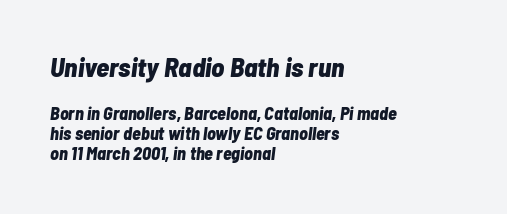
The space beneath each line is pristine and unruled. Spacing between characters is what you'd get straight out of the box. Top chunk: large. Bottom chunk: small. What's the leading like? Squeezed, with rows nearly overlapping.
